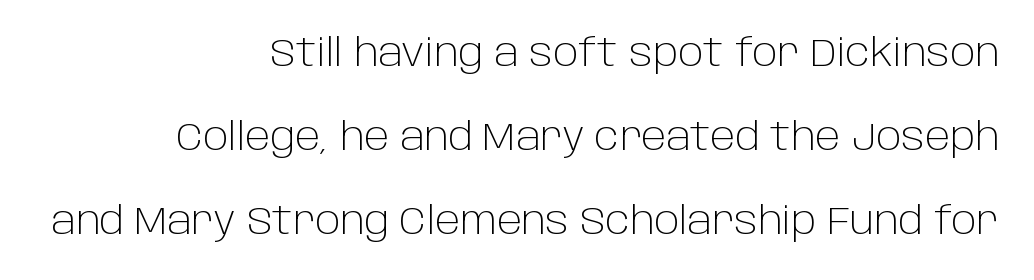
The image shows 39 px light sans-serif type, upright; set right-aligned, loose line spacing (2.16x), normal letter spacing, not underlined; low stroke contrast and a large x-height.
